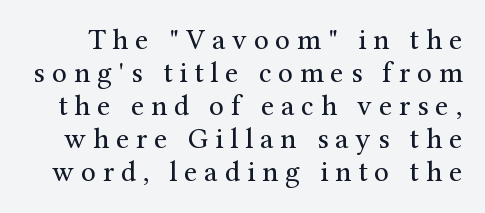
Stroke thickness stays within the range of a standard reading face or lighter. The glyphs in this specimen are seriffed. Descenders are the only things crossing below the line. The leading is snug, giving the passage a crowded texture. Is this a fixed-width face? No — the glyphs have proportional, varying widths. The specimen reads as upright at a glance.
